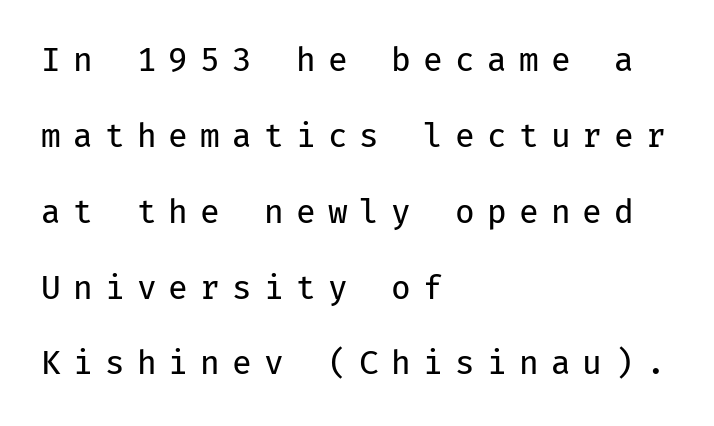
{"serif": "no", "italic": "no", "bold": "no", "weight": "regular", "width": "normal", "stroke_contrast": "low", "x_height": "medium", "monospaced": "yes", "underline": "no", "align": "left", "line_spacing": "loose", "line_spacing_ratio": 2.37, "letter_spacing": "wide", "letter_spacing_em": 0.38, "glyph_px": 32}
